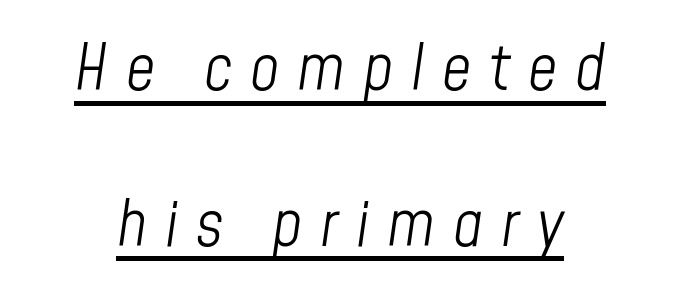
The image shows 64 px light, condensed type, italic (leaning right); set centered, loose line spacing (2.43x), unusually wide letter spacing (+0.28 em), underlined; low stroke contrast and a medium x-height.
